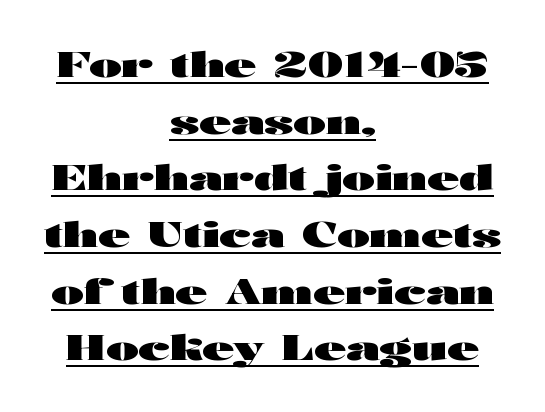
Heavy, bold letterforms. Where is the straight margin? There isn't one; the lines are centered. The lettering is marked with a stroke running underneath it. Leading: standard.
